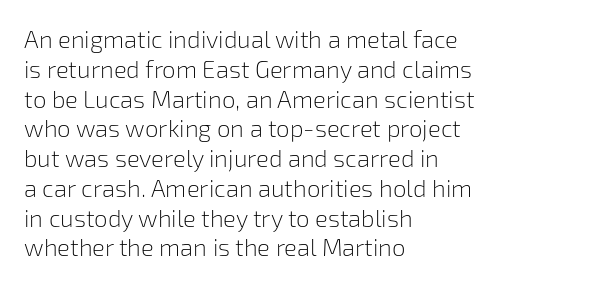
{"italic": "no", "bold": "no", "underline": "no", "align": "left", "line_spacing_ratio": 1.24, "letter_spacing": "normal", "letter_spacing_em": 0.0, "glyph_px": 24}
